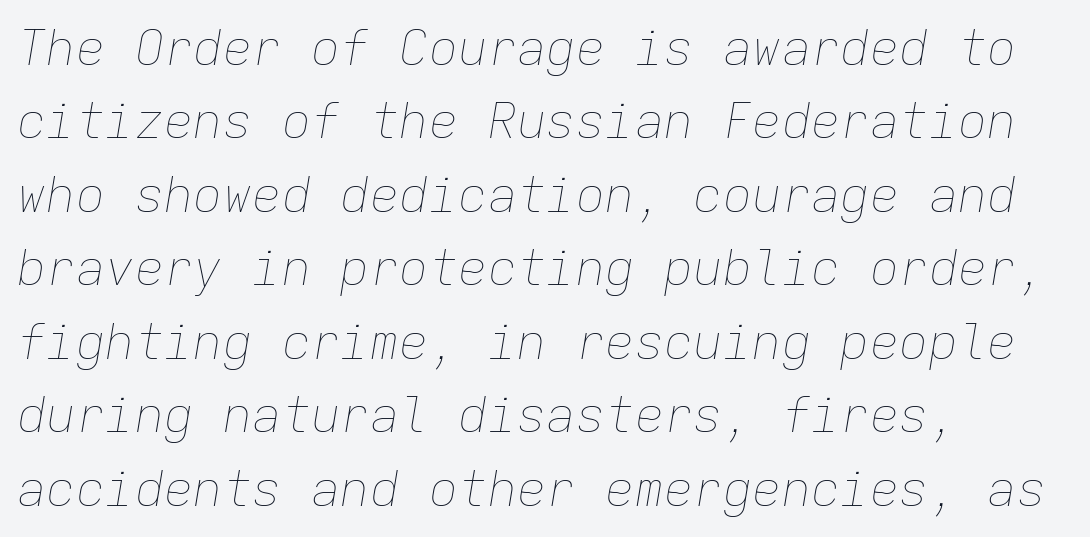
The rendering uses typewriter-style spacing with identical character cells. These lines were composed using italics. Nobody drew a line under any word here. No extra tracking has been applied to these lines. The weight would be labelled regular, book, light, or lighter still. The passage is arranged the way most books set body copy — flush left.
